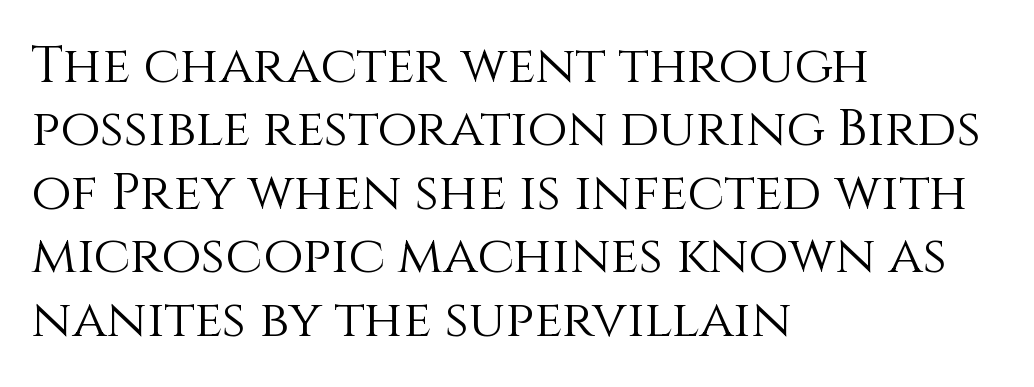
Q: Is the text bold? A: No.
Q: Is the text italic (slanted)? A: No, it is upright.
Q: Is the text underlined? A: No.
Q: How is the paragraph aligned? A: Left-aligned.
Q: Is the spacing between letters normal or unusually wide? A: Normal.
Q: Width (condensed, normal, or wide)? A: Normal.
Q: Stroke contrast? A: Medium.
Q: x-height? A: Large.
Q: Monospaced? A: No.
